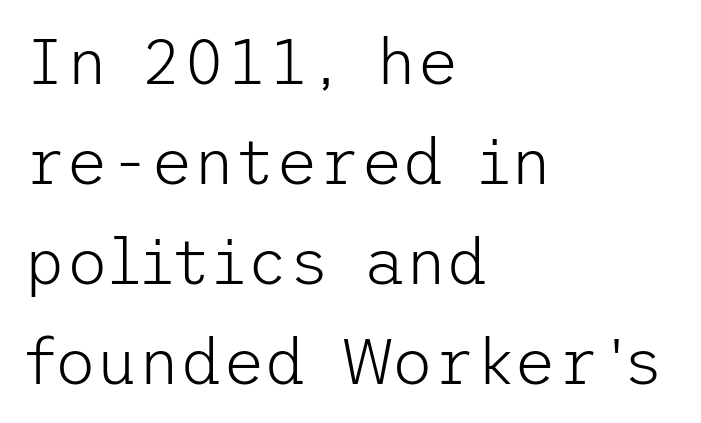
{"serif": "no", "italic": "no", "bold": "no", "weight": "light", "width": "normal", "stroke_contrast": "low", "x_height": "medium", "underline": "no", "align": "left", "line_spacing": "normal", "line_spacing_ratio": 1.54, "letter_spacing": "normal", "letter_spacing_em": 0.0, "glyph_px": 65}
